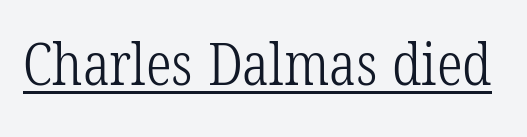
The image shows 58 px light, condensed serif type; set normal letter spacing, underlined; low stroke contrast and a medium x-height.
